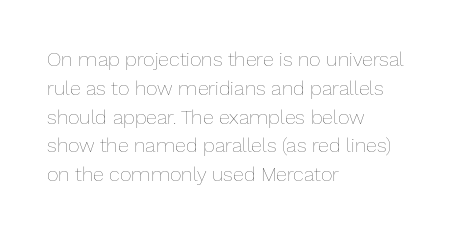
Vertical strokes here are truly vertical. The typesetting does not lean heavy: it is not bold. These lines keep a tight, regular rhythm from letter to letter. Anything drawn beneath the words? Only blank space. The designer left line spacing at the default. Caption: multi-line text, flush left, ragged right.
